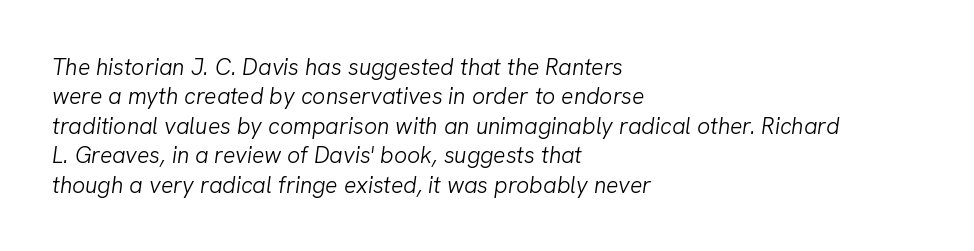
Summary of vertical rhythm: regular, with standard interline spacing. Stems and bowls with no extra thickness — not bold. Short note: letters normally spaced. Beneath every word, the page is bare. The rendering anchors every line to the left-hand side. Rendered with sloped, italic letterforms.
